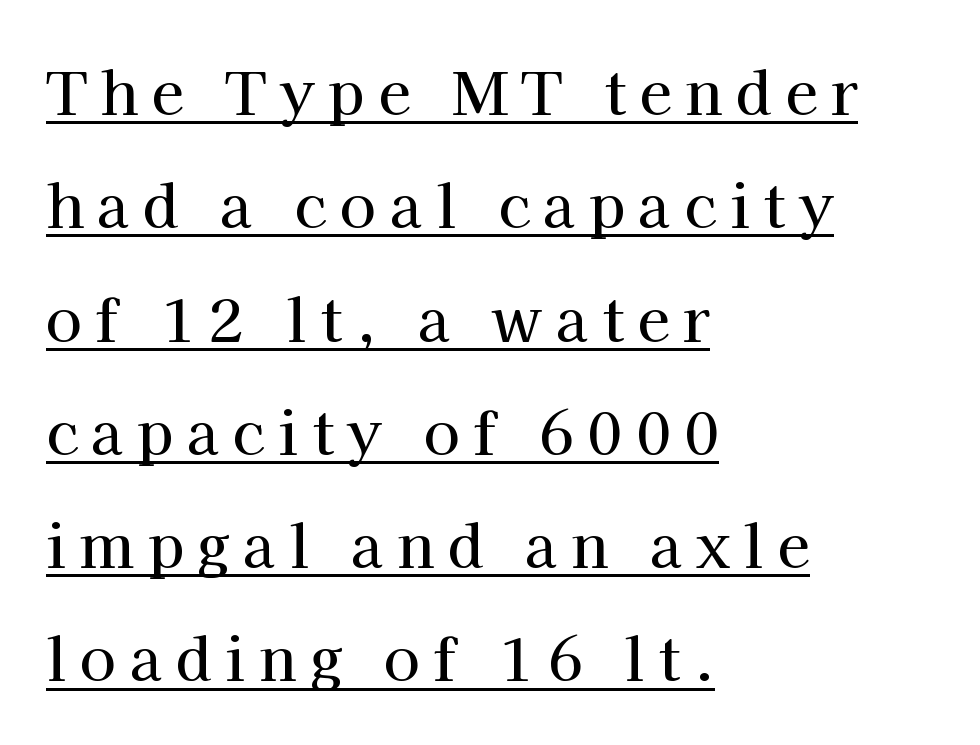
Q: Is the text italic (slanted)? A: No, it is upright.
Q: Is the typeface a serif or a sans-serif typeface? A: Serif.
Q: Is the text underlined? A: Yes.
Q: How is the paragraph aligned? A: Left-aligned.
Q: Is the spacing between letters normal or unusually wide? A: Unusually wide.
Q: Is the spacing between lines tight, normal or loose? A: Loose.
Q: Width (condensed, normal, or wide)? A: Normal.
Q: Stroke contrast? A: High.
Q: x-height? A: Medium.
Q: Monospaced? A: No.
